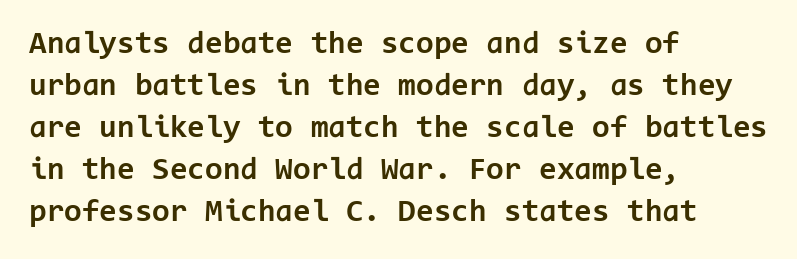
{"serif": "no", "italic": "no", "bold": "yes", "weight": "bold", "width": "normal", "stroke_contrast": "low", "x_height": "medium", "monospaced": "yes", "underline": "no", "align": "left", "line_spacing": "normal", "line_spacing_ratio": 1.31, "letter_spacing": "normal", "letter_spacing_em": 0.0, "glyph_px": 32}
